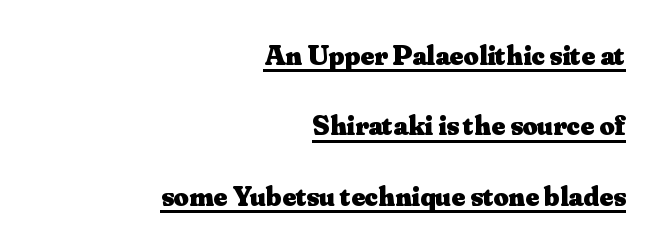
Q: Is the text bold? A: Yes.
Q: Is the text italic (slanted)? A: No, it is upright.
Q: Is the typeface a serif or a sans-serif typeface? A: Serif.
Q: Is the text underlined? A: Yes.
Q: How is the paragraph aligned? A: Right-aligned.
Q: Is the spacing between letters normal or unusually wide? A: Normal.
Q: Is the spacing between lines tight, normal or loose? A: Loose.
Q: Width (condensed, normal, or wide)? A: Normal.
Q: Stroke contrast? A: Medium.
Q: x-height? A: Small.
Q: Monospaced? A: No.
